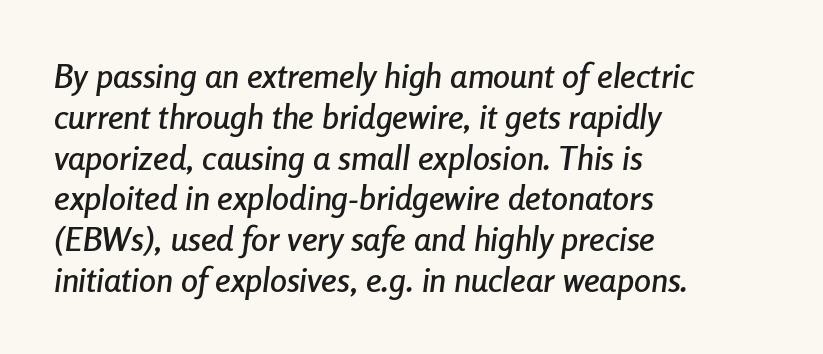
{"italic": "yes", "lean": "right", "slant_degrees": 8, "width": "condensed", "stroke_contrast": "low", "x_height": "medium", "monospaced": "no", "underline": "no", "align": "left", "line_spacing_ratio": 1.2, "letter_spacing": "normal", "letter_spacing_em": 0.0, "glyph_px": 34}
